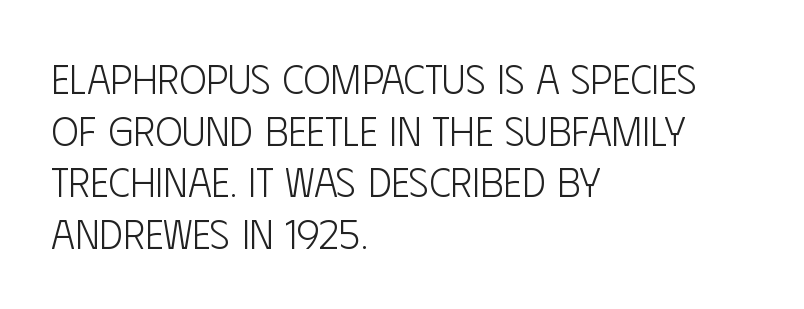
Summary of vertical rhythm: regular, with standard interline spacing. The letterforms sit at book weight or below. There is no visible air inserted between adjacent glyphs. Descenders are the only things crossing below the line. If you drew a ruler down the left edge, every line would touch it. The rendering uses natural spacing where letterforms have individual widths.
